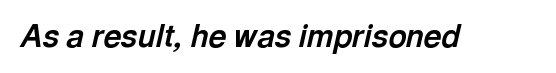
These lines keep a tight, regular rhythm from letter to letter. Weight: bold. The gap between lines stays unmarked. The text carries the slant typical of an italic or oblique font. Note the varied advance widths — an 'i' is clearly narrower than an 'm'.
